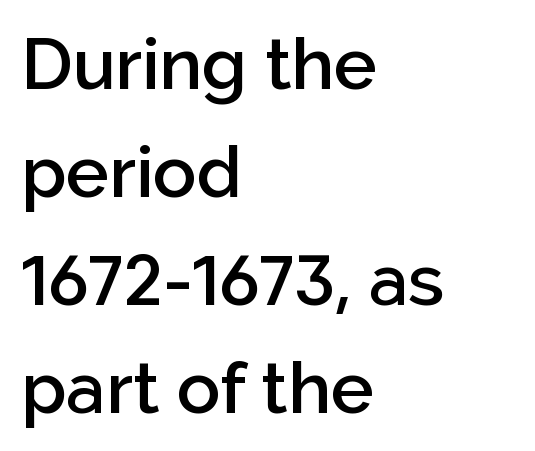
{"serif": "no", "italic": "no", "bold": "semi", "weight": "semibold", "width": "normal", "stroke_contrast": "low", "x_height": "medium", "monospaced": "no", "underline": "no", "align": "left", "line_spacing": "normal", "line_spacing_ratio": 1.5, "letter_spacing": "normal", "letter_spacing_em": 0.0, "glyph_px": 72}
